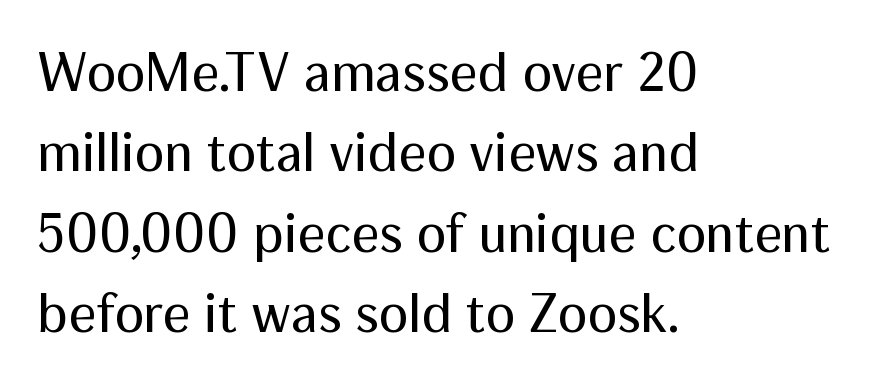
The image shows 55 px regular-weight sans-serif type, upright; set left-aligned, normal line spacing (1.46x), normal letter spacing, not underlined; medium stroke contrast and a medium x-height.
